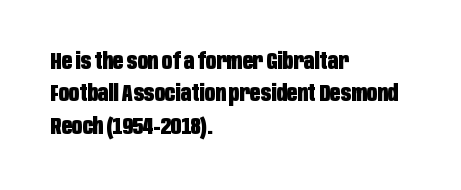
The space directly below the letters is spotless. A dark, heavy texture on the line: the type is bold. Every row of glyphs begins at an identical x-position on the left. Posture: vertical.
